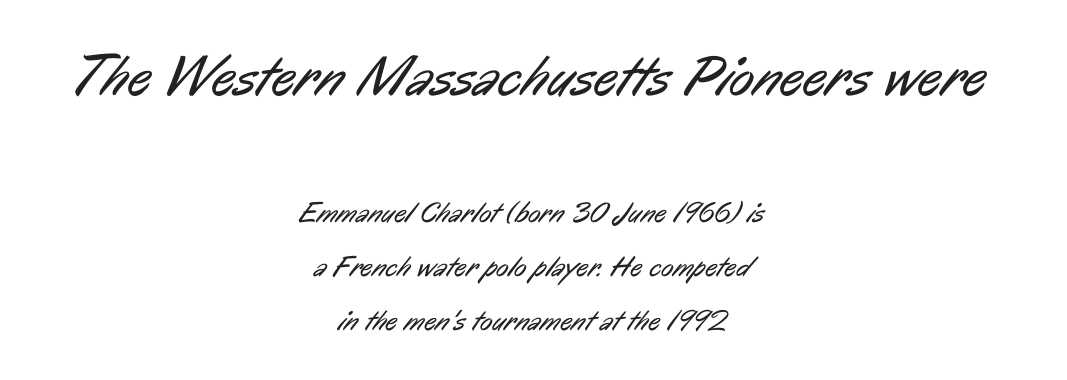
The image shows 58 px regular-weight, condensed sans-serif type; set centered, line spacing 1.87x, normal letter spacing, not underlined; the first (top) block is 2.0x larger; low stroke contrast and a medium x-height.
